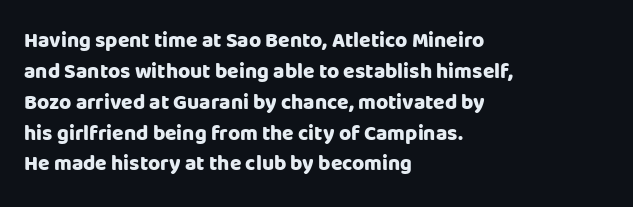
Posture: vertical. A classic flush-left, rag-right setting is used for this passage. Horizontal bands of white between lines are of average thickness. Each word holds together tightly as a unit, with standard inter-letter gaps. The font is running at its bold setting.
